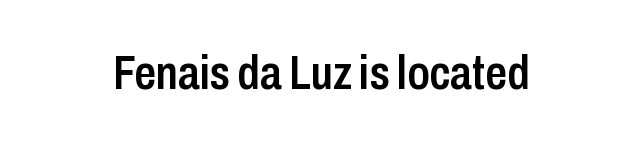
{"serif": "no", "italic": "no", "bold": "semi", "weight": "semibold", "width": "condensed", "stroke_contrast": "low", "x_height": "medium", "monospaced": "no", "underline": "no", "letter_spacing": "normal", "letter_spacing_em": 0.0, "glyph_px": 48}
